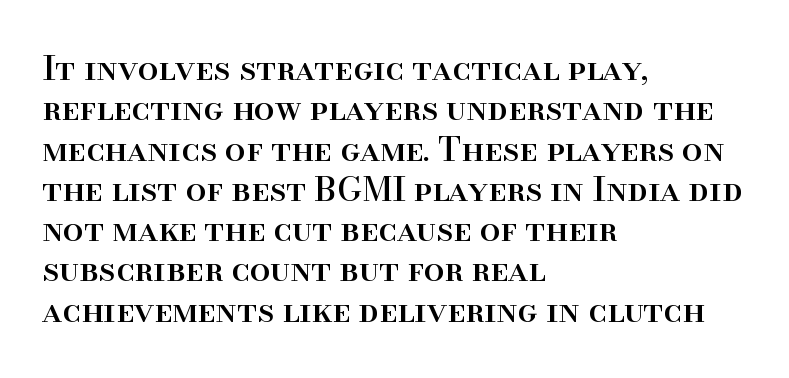
When letters stand straight like this, we call the style roman or upright. Where is the straight margin? On the left. Little horizontal feet cap the strokes, marking this as serif type. Inter-character spacing is left at the font's built-in metrics.
